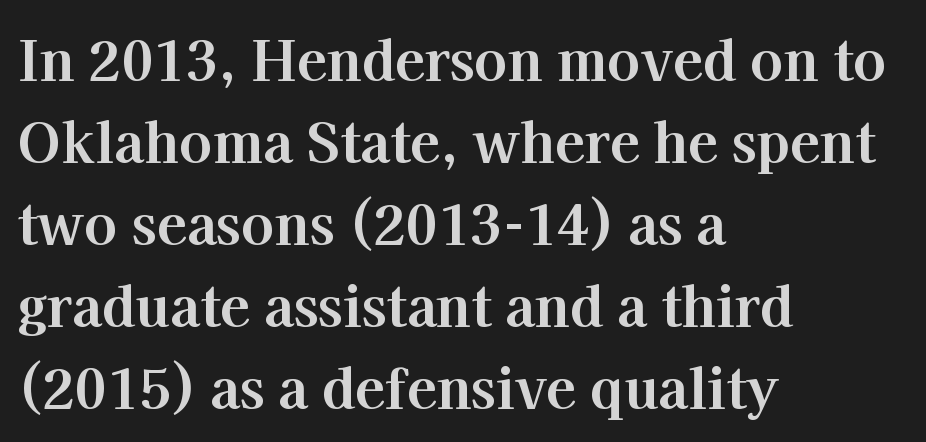
Think of a printed novel: that variable character pitch is what you see here. One glance says typical: line gaps are just what's usual. Notice how thick the strokes are: this is what a full bold looks like. Style check: upright.
